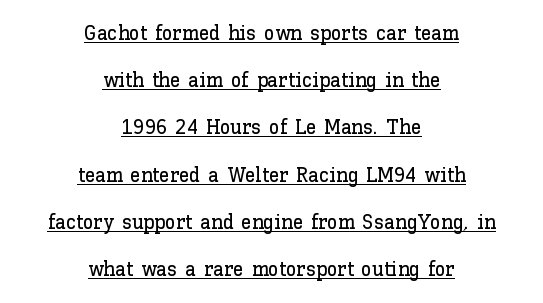
The image shows 21 px text type, upright; set centered, loose line spacing (2.25x), normal letter spacing, underlined.
